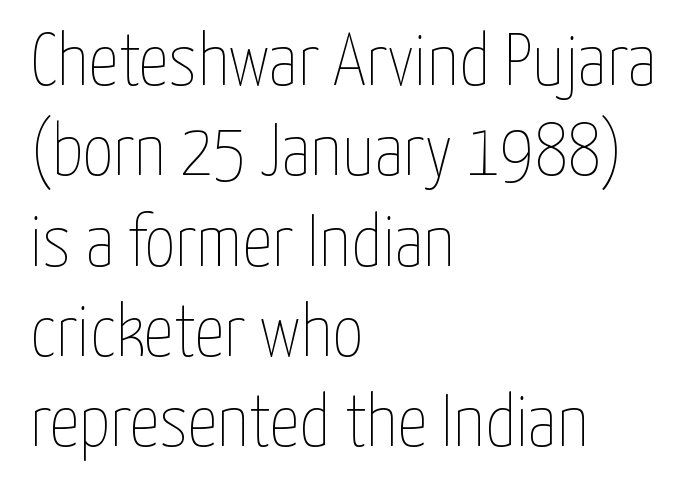
The lines in this sample share a left origin and differ only in where they stop. Rendered with straight, roman letterforms. No heavy texture on the line: the type isn't bold. Rule under the text: the space is simply empty.
